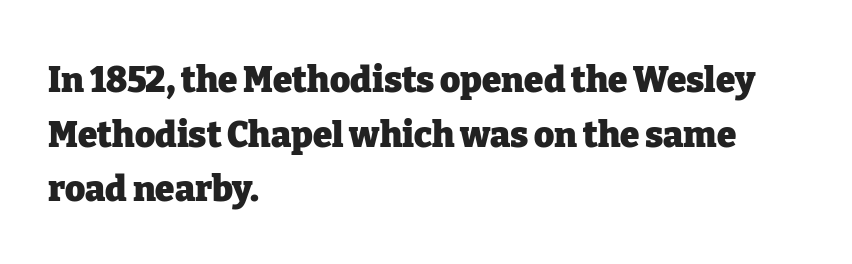
Q: Is the text bold? A: Yes.
Q: Is the text italic (slanted)? A: No, it is upright.
Q: Is the typeface a serif or a sans-serif typeface? A: Serif.
Q: Is the text underlined? A: No.
Q: How is the paragraph aligned? A: Left-aligned.
Q: Is the spacing between letters normal or unusually wide? A: Normal.
Q: Is the spacing between lines tight, normal or loose? A: Normal.
Q: Width (condensed, normal, or wide)? A: Normal.
Q: Stroke contrast? A: Low.
Q: x-height? A: Medium.
Q: Monospaced? A: No.
